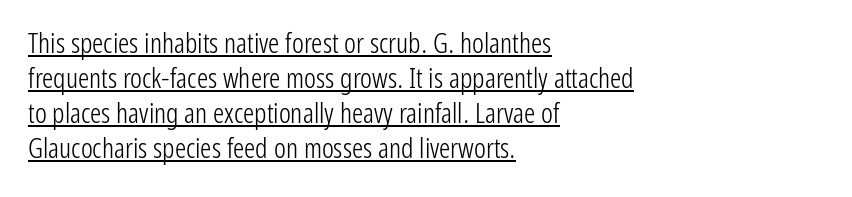
The image shows 28 px light, condensed sans-serif type, upright; set left-aligned, normal line spacing (1.25x), normal letter spacing, underlined; low stroke contrast and a medium x-height.
